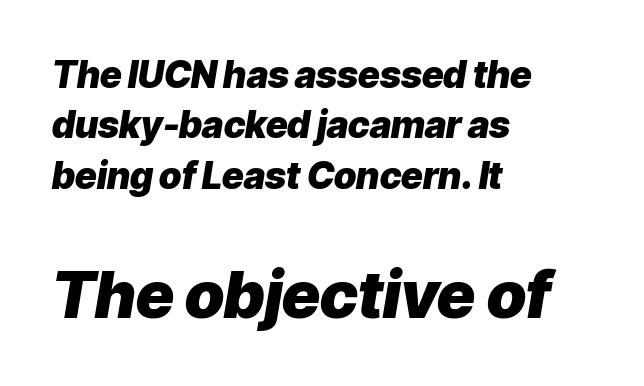
The rag falls on the right side of this text block. The gaps between neighbouring characters are ordinary and unremarkable. Yep, that's italic — everything's leaning. Does the bottom block carry the larger type? Yes, it does. Letters rest on an invisible, unmarked baseline. This block has exactly the height ordinary leading produces.
